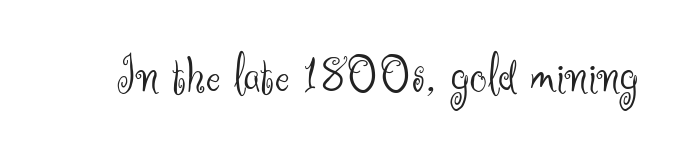
The image shows 54 px light sans-serif type, upright; set normal letter spacing, not underlined; medium stroke contrast and a small x-height.
